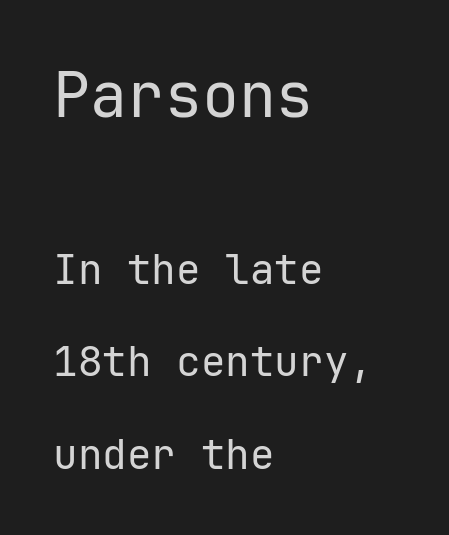
The image shows 62 px regular-weight sans-serif type, upright, monospaced; set left-aligned, loose line spacing (2.25x), normal letter spacing, not underlined; the first (top) block is 1.51x larger; low stroke contrast and a medium x-height.
